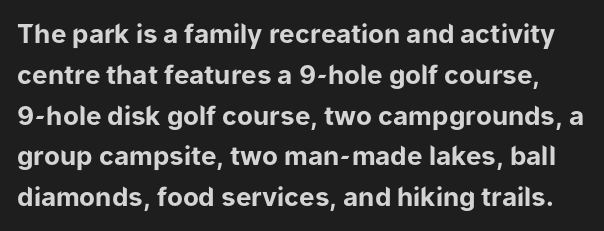
Q: Is the text bold? A: Yes.
Q: Is the text italic (slanted)? A: No, it is upright.
Q: Is the text underlined? A: No.
Q: Is the spacing between letters normal or unusually wide? A: Normal.
Q: Is the spacing between lines tight, normal or loose? A: Normal.
